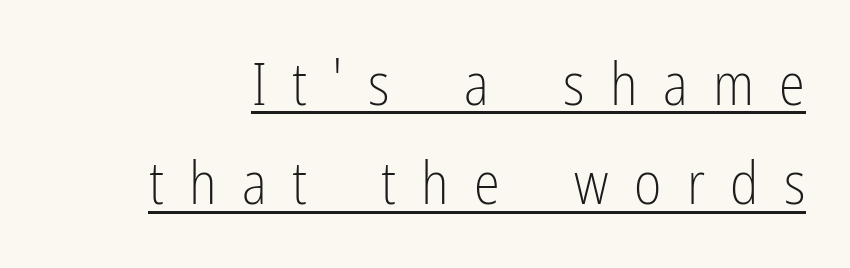
The text was rendered using a sans face with plain stroke endings. Posture: upright roman. Students, observe the line beneath the letters — that is underlining. On a weight scale, this lands at 450 or below. Does the leading feel generous? No, just average. You could only call the tracking loose — the letters float apart.
